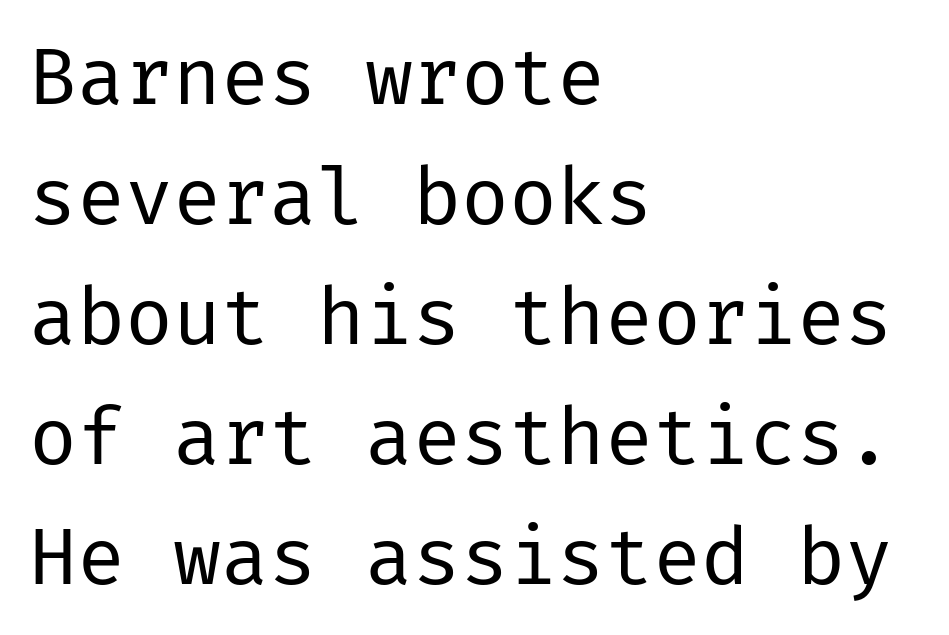
{"serif": "no", "italic": "no", "bold": "no", "weight": "regular", "width": "normal", "stroke_contrast": "low", "x_height": "medium", "underline": "no", "align": "left", "line_spacing": "normal", "line_spacing_ratio": 1.5, "letter_spacing": "normal", "letter_spacing_em": 0.0, "glyph_px": 80}
